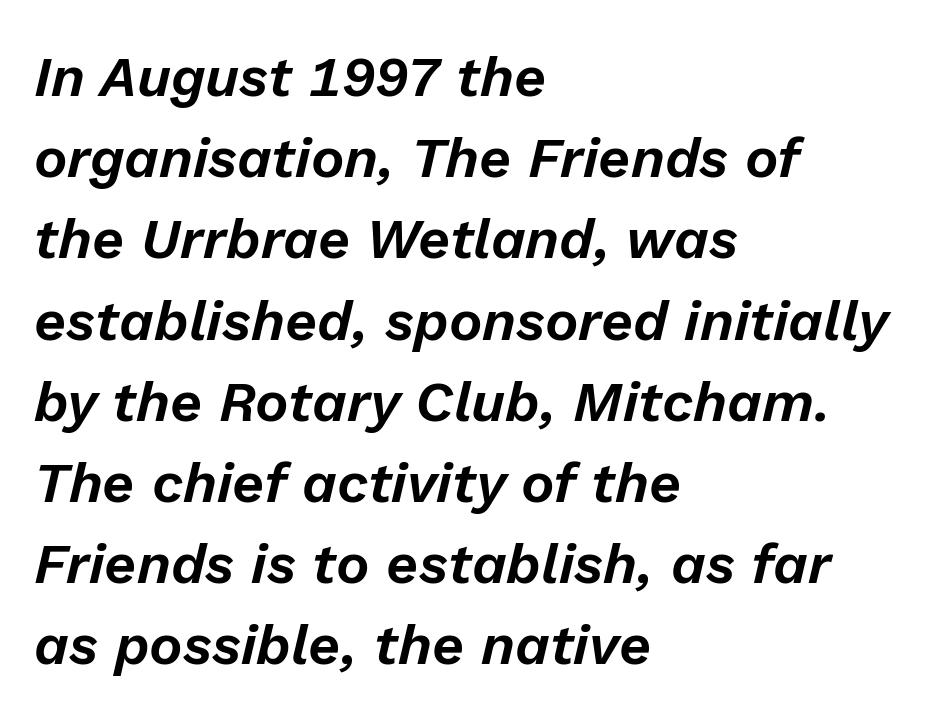
The image shows 56 px text type, italic (leaning right); set left-aligned, normal line spacing (1.45x), normal letter spacing, not underlined; low stroke contrast and a medium x-height.
